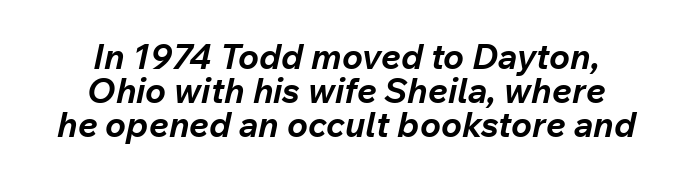
The image shows 35 px bold type, italic (leaning right); set centered, tight line spacing (0.97x), normal letter spacing, not underlined; low stroke contrast and a medium x-height.
